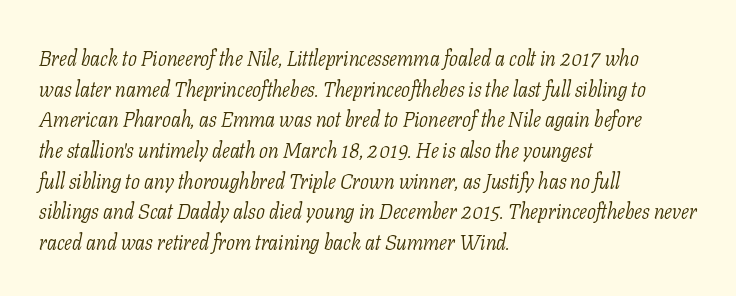
Each line starts at the same left margin while the right side varies. No extra ink here — the face is not bold. Descenders hang freely into open space. Is the letter spacing exaggerated? No — it looks like the ordinary default. What's the leading like? Ordinary, nothing unusual. Posture: slanted.
